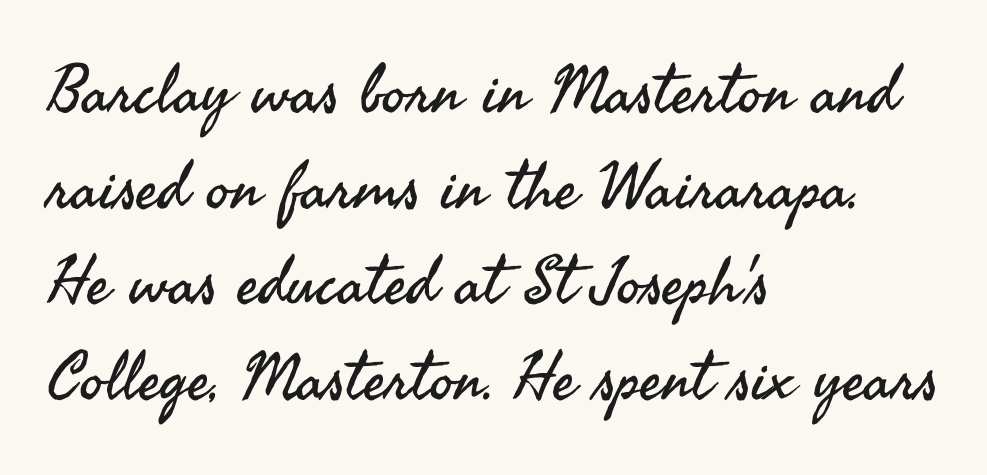
Q: Is the text bold? A: No.
Q: Is the text italic (slanted)? A: Yes.
Q: Is the typeface a serif or a sans-serif typeface? A: Sans-serif.
Q: Is the text underlined? A: No.
Q: How is the paragraph aligned? A: Left-aligned.
Q: Is the spacing between letters normal or unusually wide? A: Normal.
Q: Is the spacing between lines tight, normal or loose? A: Normal.
Q: Width (condensed, normal, or wide)? A: Normal.
Q: Stroke contrast? A: Medium.
Q: x-height? A: Small.
Q: Monospaced? A: No.
